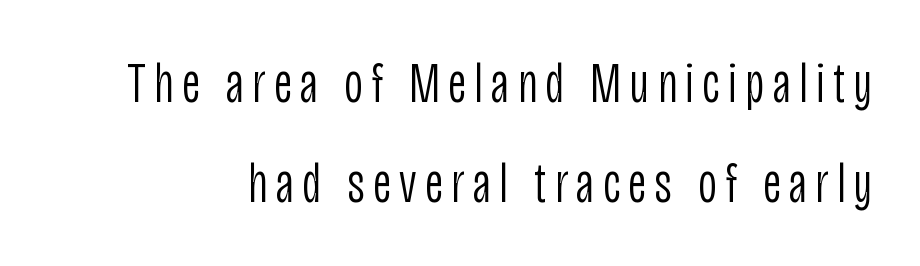
{"serif": "no", "italic": "no", "bold": "no", "weight": "light", "width": "condensed", "stroke_contrast": "low", "x_height": "large", "monospaced": "no", "underline": "no", "line_spacing_ratio": 1.75, "glyph_px": 57}
